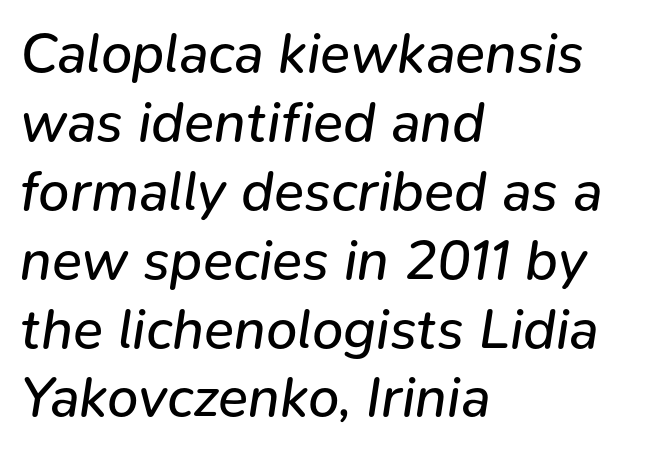
Does the lettering tilt? It does — this is italic. Check the space under the baseline: it is left empty. The letters look calm and open, with moderate or lighter stems. The passage shown has conventional tracking throughout. The face used here is proportionally spaced, like ordinary book or web type. Typeset ragged right — the left edge is the straight one.
